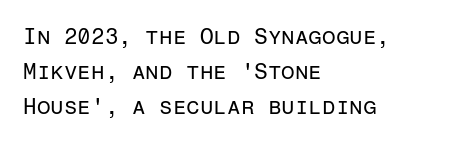
The image shows 22 px text type, upright; set left-aligned, normal line spacing (1.58x), normal letter spacing, not underlined.
